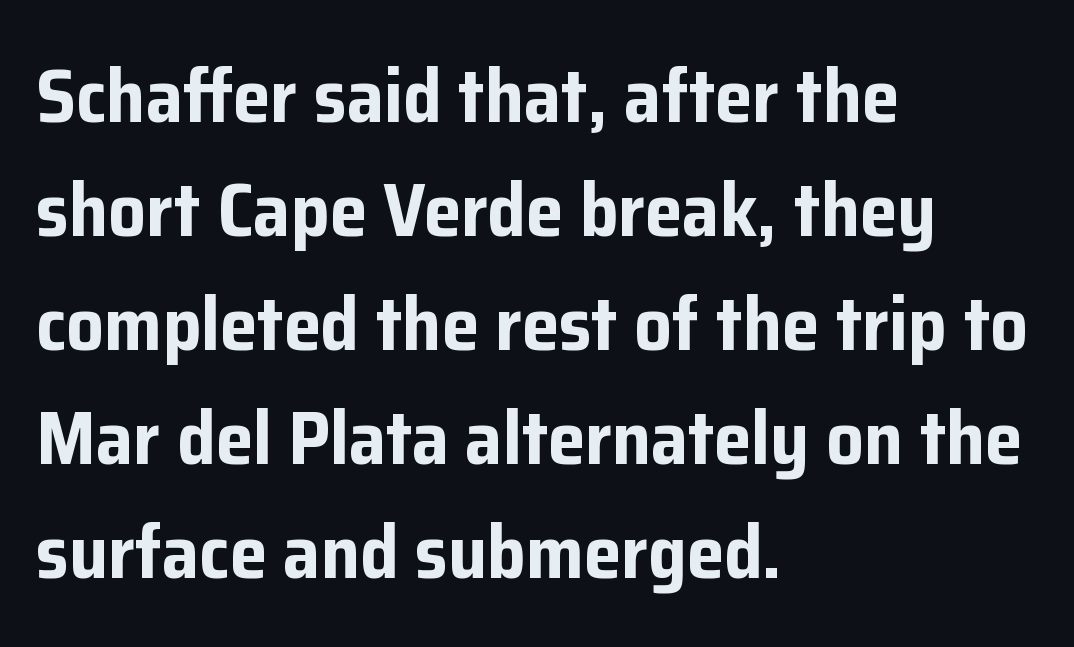
{"serif": "no", "italic": "no", "bold": "yes", "weight": "bold", "width": "normal", "stroke_contrast": "low", "x_height": "medium", "monospaced": "no", "underline": "no", "align": "left", "line_spacing": "normal", "line_spacing_ratio": 1.52, "letter_spacing": "normal", "letter_spacing_em": 0.0, "glyph_px": 75}
